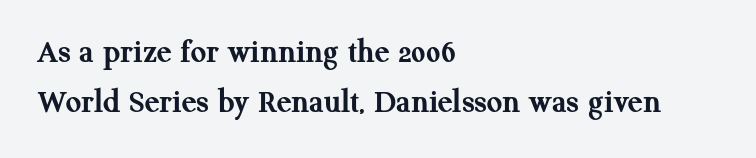
The image shows 34 px semibold serif type, upright; set left-aligned, normal line spacing (1.47x), normal letter spacing, not underlined; medium stroke contrast and a medium x-height.
